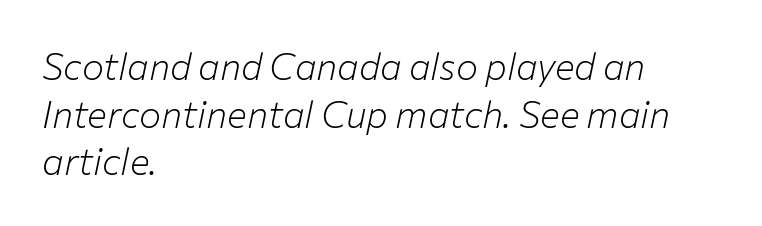
The image shows 37 px light type, italic (leaning right); set left-aligned, normal line spacing (1.29x), normal letter spacing, not underlined; low stroke contrast and a medium x-height.
